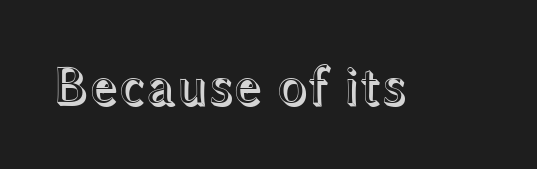
The image shows 56 px wide type, upright; set normal letter spacing, not underlined; a medium x-height.
